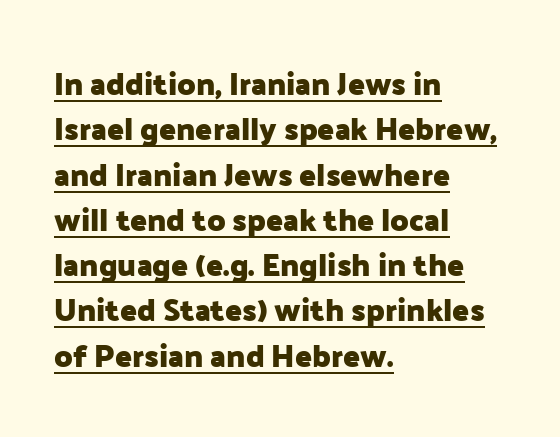
{"serif": "no", "italic": "no", "bold": "yes", "weight": "heavy", "width": "normal", "stroke_contrast": "low", "x_height": "medium", "monospaced": "no", "underline": "yes", "align": "left", "line_spacing": "normal", "line_spacing_ratio": 1.46, "letter_spacing": "normal", "letter_spacing_em": 0.0, "glyph_px": 31}
